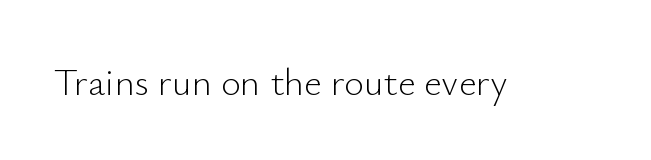
Q: Is the text bold? A: No.
Q: Is the text italic (slanted)? A: No, it is upright.
Q: Is the typeface a serif or a sans-serif typeface? A: Sans-serif.
Q: Is the text underlined? A: No.
Q: Is the spacing between letters normal or unusually wide? A: Normal.
Q: Width (condensed, normal, or wide)? A: Normal.
Q: Stroke contrast? A: Low.
Q: x-height? A: Small.
Q: Monospaced? A: No.
